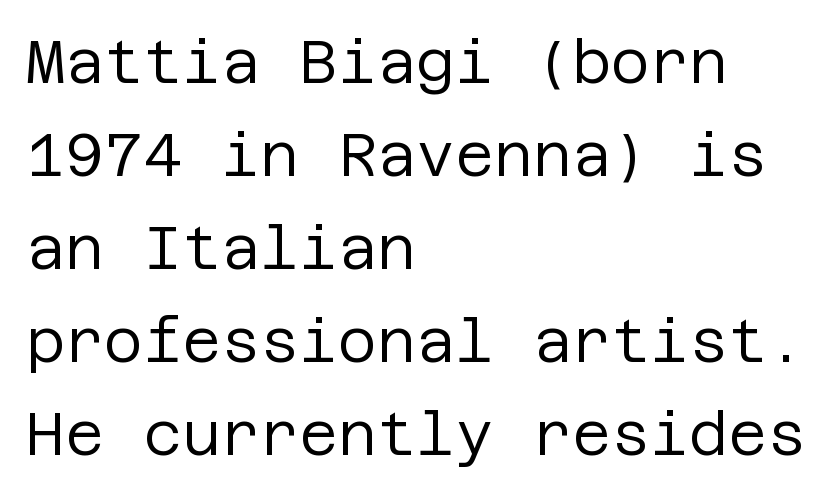
Q: Is the text bold? A: No.
Q: Is the text italic (slanted)? A: No, it is upright.
Q: Is the typeface a serif or a sans-serif typeface? A: Sans-serif.
Q: Is the text underlined? A: No.
Q: How is the paragraph aligned? A: Left-aligned.
Q: Is the spacing between letters normal or unusually wide? A: Normal.
Q: Is the spacing between lines tight, normal or loose? A: Normal.
Q: Width (condensed, normal, or wide)? A: Normal.
Q: Stroke contrast? A: Low.
Q: x-height? A: Large.
